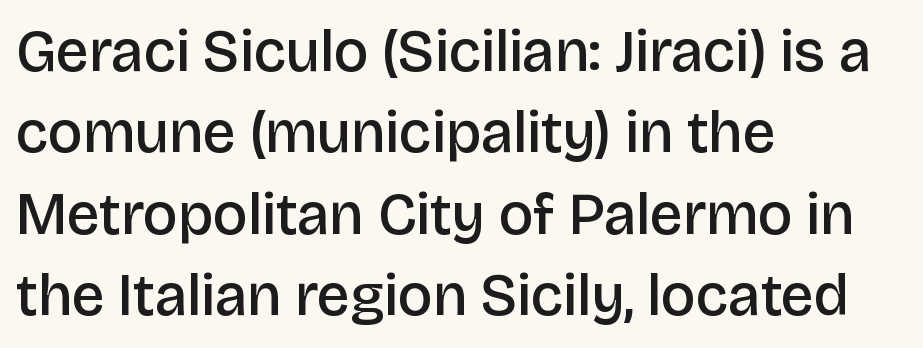
Q: Is the text bold? A: Semi-bold.
Q: Is the text italic (slanted)? A: No, it is upright.
Q: Is the typeface a serif or a sans-serif typeface? A: Sans-serif.
Q: Is the text underlined? A: No.
Q: How is the paragraph aligned? A: Left-aligned.
Q: Is the spacing between letters normal or unusually wide? A: Normal.
Q: Is the spacing between lines tight, normal or loose? A: Normal.
Q: Width (condensed, normal, or wide)? A: Normal.
Q: Stroke contrast? A: Low.
Q: x-height? A: Large.
Q: Monospaced? A: No.
